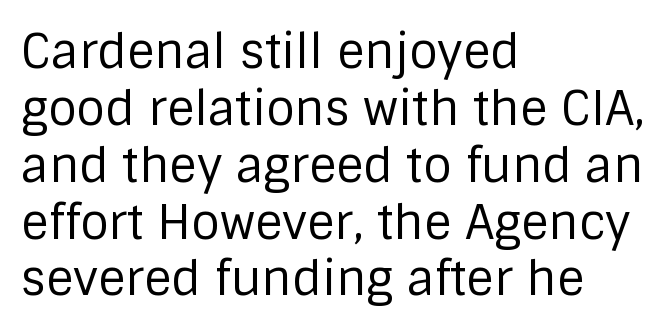
Q: Is the text bold? A: No.
Q: Is the text italic (slanted)? A: No, it is upright.
Q: Is the typeface a serif or a sans-serif typeface? A: Sans-serif.
Q: Is the text underlined? A: No.
Q: How is the paragraph aligned? A: Left-aligned.
Q: Is the spacing between letters normal or unusually wide? A: Normal.
Q: Width (condensed, normal, or wide)? A: Normal.
Q: Stroke contrast? A: Low.
Q: x-height? A: Large.
Q: Monospaced? A: No.
